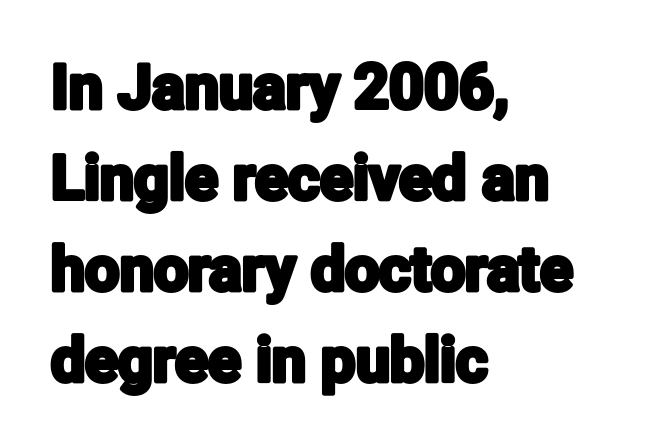
Leading matches the norm, producing a regular column. Alignment: flush left. Each row of text sits above clean, open space. Nope, no serifs anywhere on these letters. These lines keep a tight, regular rhythm from letter to letter. If you drew a line through each stem, it would be perfectly vertical.
